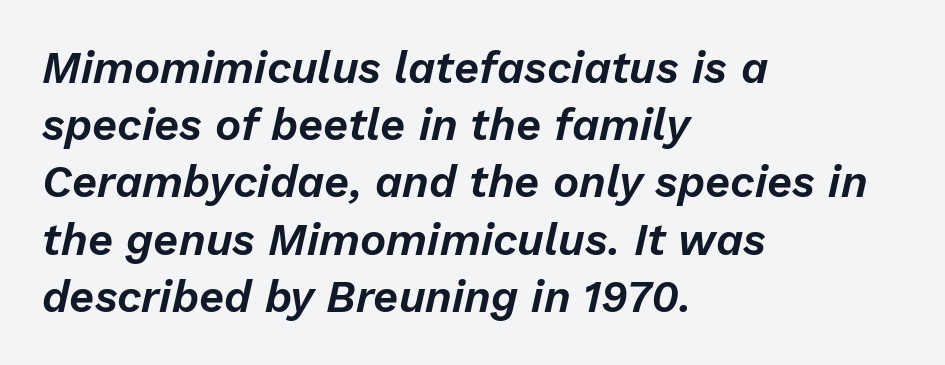
The image shows 44 px text type, italic (leaning right); set left-aligned, normal line spacing (1.3x), normal letter spacing, not underlined; low stroke contrast and a medium x-height.
